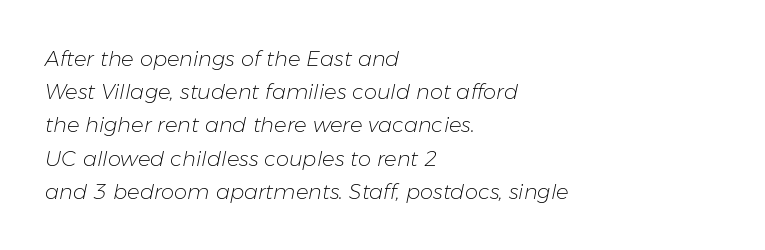
The image shows 21 px text type, italic (leaning right); set left-aligned, normal line spacing (1.58x), normal letter spacing, not underlined.
